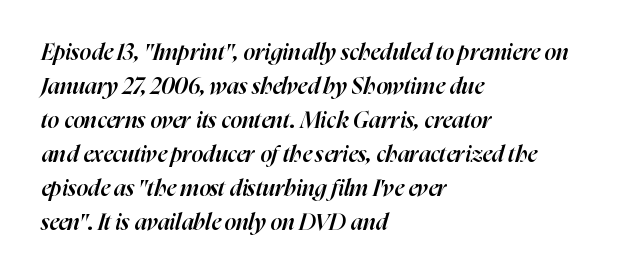
{"italic": "yes", "lean": "right", "slant_degrees": 16, "bold": "semi", "underline": "no", "align": "left", "line_spacing": "normal", "line_spacing_ratio": 1.48, "letter_spacing": "normal", "letter_spacing_em": 0.0, "glyph_px": 23}
